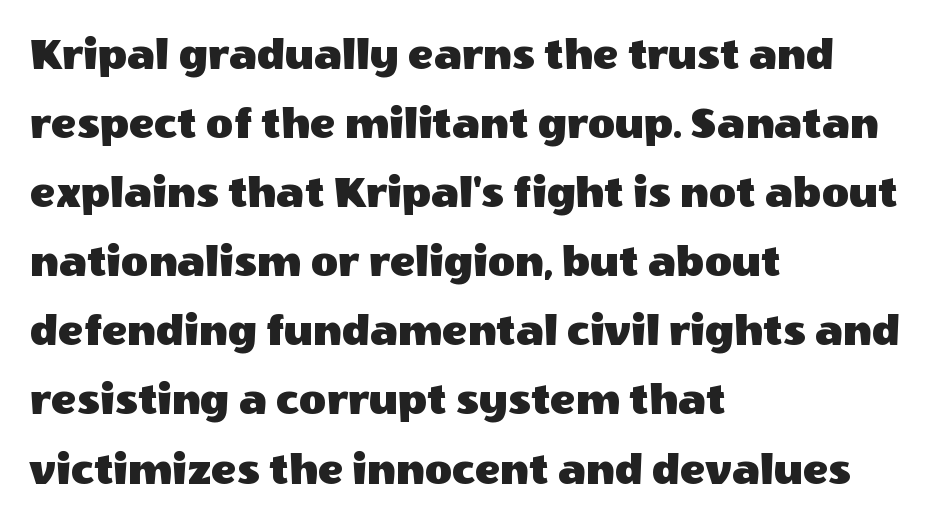
Q: Is the text italic (slanted)? A: No, it is upright.
Q: Is the typeface a serif or a sans-serif typeface? A: Sans-serif.
Q: Is the text underlined? A: No.
Q: How is the paragraph aligned? A: Left-aligned.
Q: Is the spacing between letters normal or unusually wide? A: Normal.
Q: Is the spacing between lines tight, normal or loose? A: Normal.
Q: Width (condensed, normal, or wide)? A: Normal.
Q: x-height? A: Large.
Q: Monospaced? A: No.
